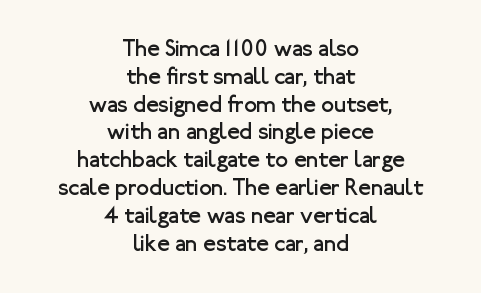
Q: Is the text bold? A: No.
Q: Is the text italic (slanted)? A: No, it is upright.
Q: Is the text underlined? A: No.
Q: How is the paragraph aligned? A: Centered.
Q: Is the spacing between letters normal or unusually wide? A: Normal.
